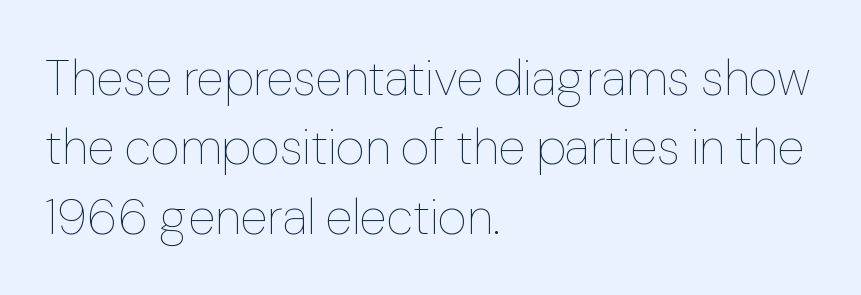
Q: Is the text bold? A: No.
Q: Is the text italic (slanted)? A: No, it is upright.
Q: Is the text underlined? A: No.
Q: How is the paragraph aligned? A: Left-aligned.
Q: Is the spacing between letters normal or unusually wide? A: Normal.
Q: Is the spacing between lines tight, normal or loose? A: Normal.
Q: Width (condensed, normal, or wide)? A: Normal.
Q: Stroke contrast? A: Low.
Q: x-height? A: Medium.
Q: Monospaced? A: No.
